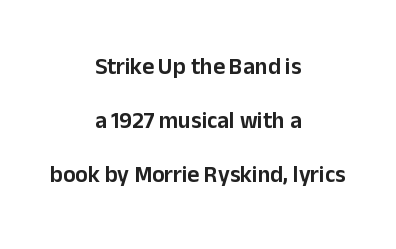
Q: Is the text italic (slanted)? A: No, it is upright.
Q: Is the text underlined? A: No.
Q: How is the paragraph aligned? A: Centered.
Q: Is the spacing between letters normal or unusually wide? A: Normal.
Q: Is the spacing between lines tight, normal or loose? A: Loose.
